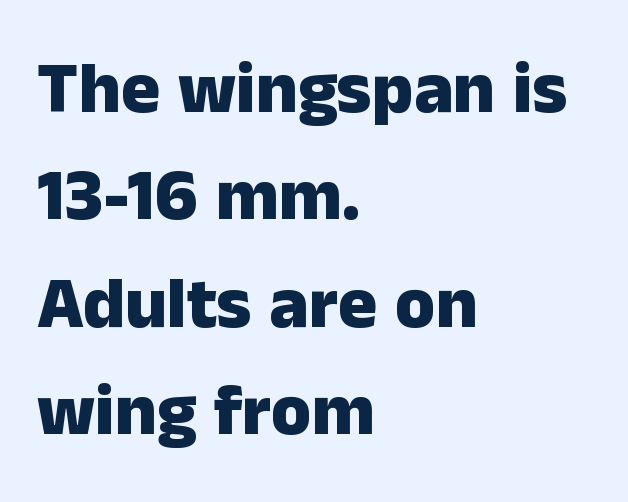
{"serif": "no", "italic": "no", "bold": "yes", "weight": "heavy", "width": "normal", "stroke_contrast": "low", "x_height": "medium", "monospaced": "no", "underline": "no", "align": "left", "line_spacing": "normal", "line_spacing_ratio": 1.47, "letter_spacing": "normal", "letter_spacing_em": 0.0, "glyph_px": 73}
